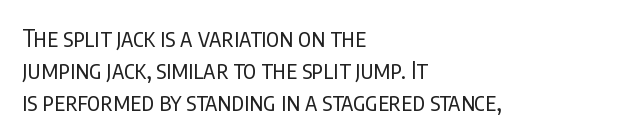
The strip under each line holds only bare page. You could call the tracking neutral — neither tight nor loose. Where is the straight margin? On the left. Upright lettering throughout. The weight tops out at a normal text grade.
